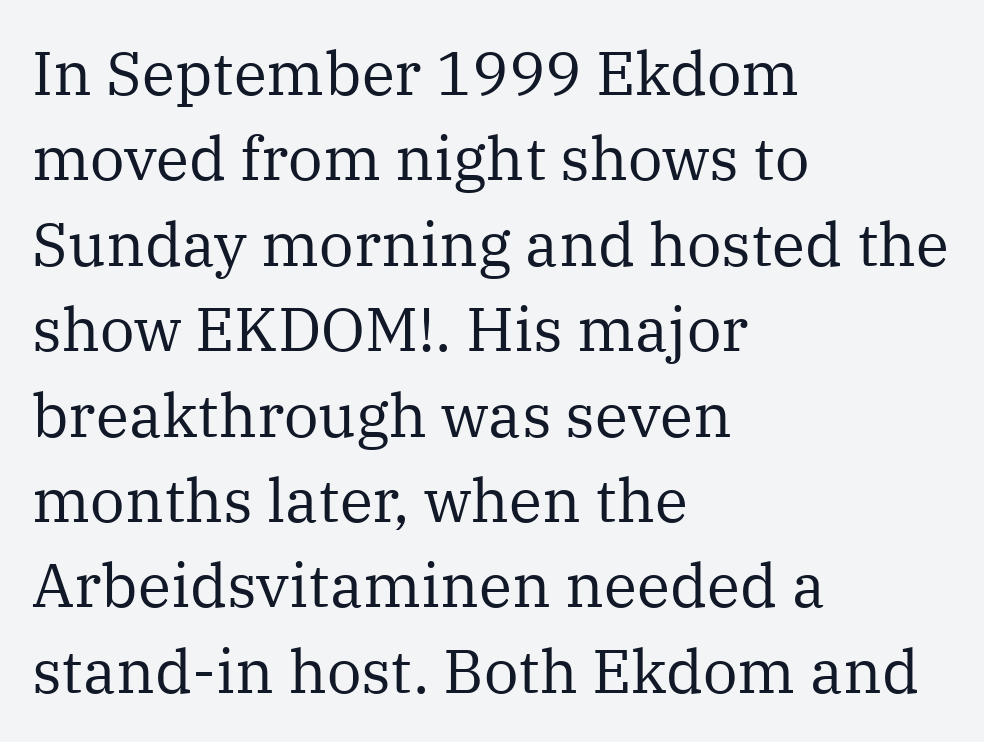
When letters stand straight like this, we call the style roman or upright. Words appear dense and cohesive because spacing is normal. Serifs: yes, visible at the terminals of the letterforms. Every row of glyphs begins at an identical x-position on the left.
